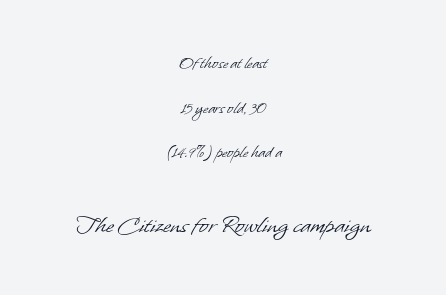
Q: Is the text bold? A: No.
Q: Is the text underlined? A: No.
Q: How is the paragraph aligned? A: Centered.
Q: Is the spacing between letters normal or unusually wide? A: Normal.
Q: Is the spacing between lines tight, normal or loose? A: Loose.
Q: Which block of text is set in a larger size, the first (top) or the second (bottom)? A: The second (bottom) one.
